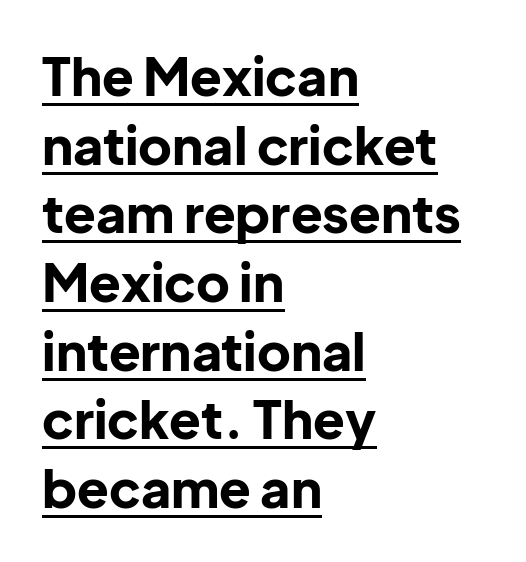
These lines keep a tight, regular rhythm from letter to letter. The rendering uses a bold face; every stroke is thick and dark. Unlike italic type, these characters show no tilt at all. Every row of glyphs begins at an identical x-position on the left. Quick note: underline on.
